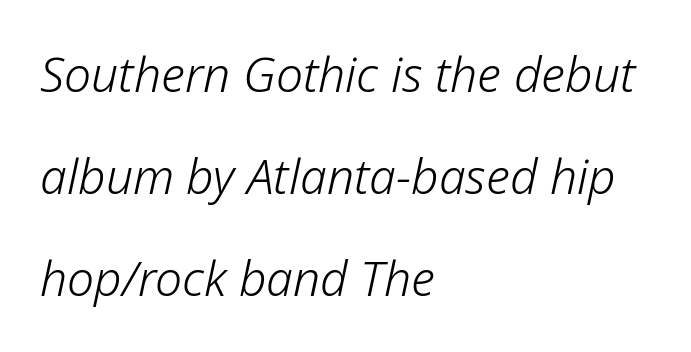
Each new line begins a long way beneath the previous one. Heaviness? Minimal to ordinary, like unemphasized prose. Which margin do the lines hug? The left one — the right edge is uneven. Tracking value appears to be zero — textbook default spacing. Looks like regular typesetting: each glyph gets only the width it needs.
